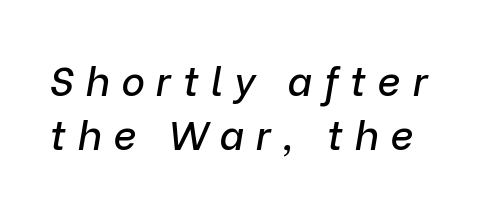
Q: Is the text italic (slanted)? A: Yes, it leans right by about 9 degrees.
Q: Is the text underlined? A: No.
Q: Is the spacing between letters normal or unusually wide? A: Unusually wide.
Q: Is the spacing between lines tight, normal or loose? A: Normal.
Q: Width (condensed, normal, or wide)? A: Normal.
Q: Stroke contrast? A: Low.
Q: x-height? A: Medium.
Q: Monospaced? A: No.
